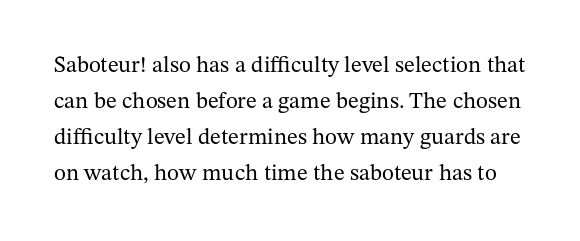
The image shows 23 px text type, upright; set normal line spacing (1.57x), normal letter spacing, not underlined.
